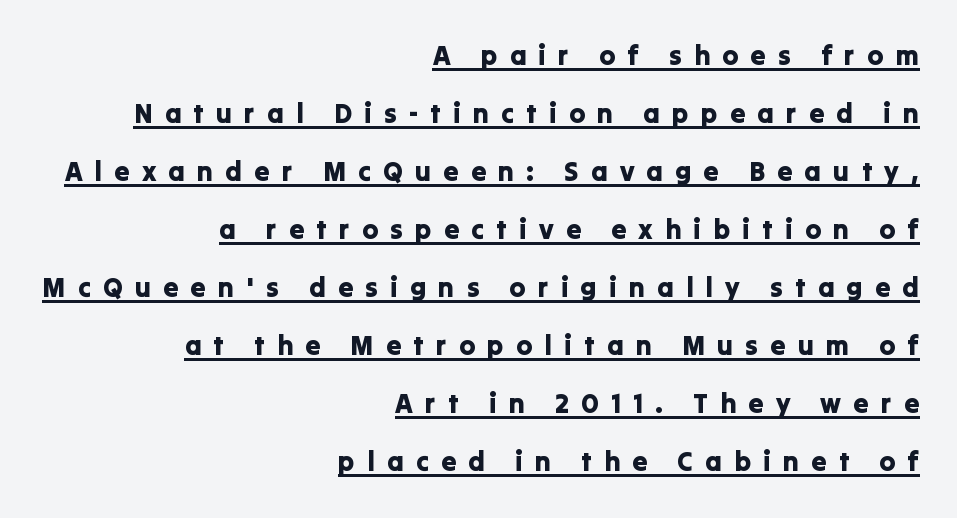
How would I describe the line gaps? Wide and relaxed. A typesetter would mark this as roman, not italic. This rendering uses right alignment, leaving the left contour irregular. Characters follow at a spacing far wider than the type designer built in. Underlined type.
